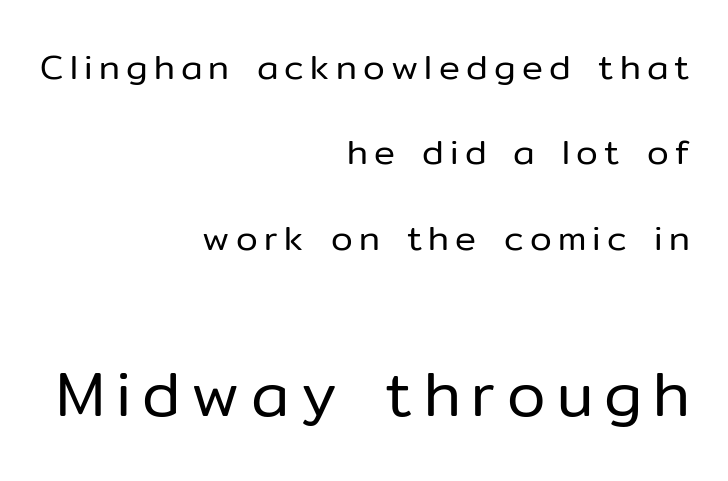
{"serif": "no", "italic": "no", "bold": "no", "weight": "regular", "width": "normal", "stroke_contrast": "low", "x_height": "medium", "monospaced": "no", "underline": "no", "align": "right", "line_spacing": "loose", "line_spacing_ratio": 2.44, "larger_block": "second", "size_ratio": 1.77, "glyph_px": 62}
